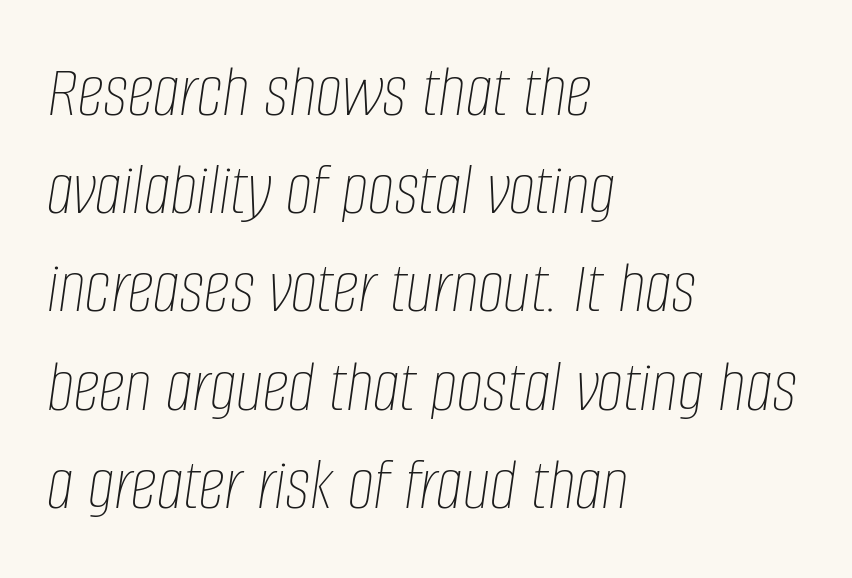
The image shows 75 px thin, condensed type, italic (leaning right); set left-aligned, normal line spacing (1.31x), normal letter spacing, not underlined; low stroke contrast and a large x-height.
